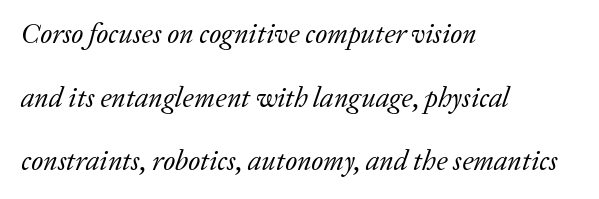
The image shows 28 px regular-weight serif type, italic (leaning right); set left-aligned, loose line spacing (2.27x), normal letter spacing, not underlined; low stroke contrast and a medium x-height.
